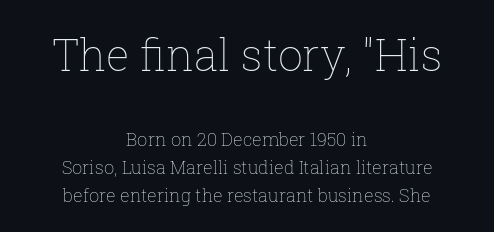
Q: Is the text bold? A: No.
Q: Is the text italic (slanted)? A: No, it is upright.
Q: Is the text underlined? A: No.
Q: How is the paragraph aligned? A: Centered.
Q: Is the spacing between letters normal or unusually wide? A: Normal.
Q: Is the spacing between lines tight, normal or loose? A: Normal.
Q: Which block of text is set in a larger size, the first (top) or the second (bottom)? A: The first (top) one.
Q: Width (condensed, normal, or wide)? A: Normal.
Q: Stroke contrast? A: Low.
Q: x-height? A: Medium.
Q: Monospaced? A: No.
